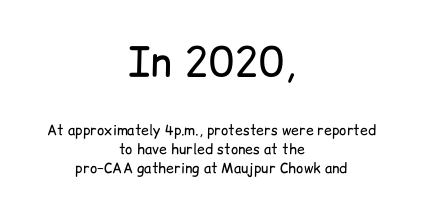
The image shows 41 px regular-weight sans-serif type, upright; set centered, normal line spacing (1.36x), normal letter spacing, not underlined; the first (top) block is 2.93x larger; low stroke contrast and a medium x-height.
